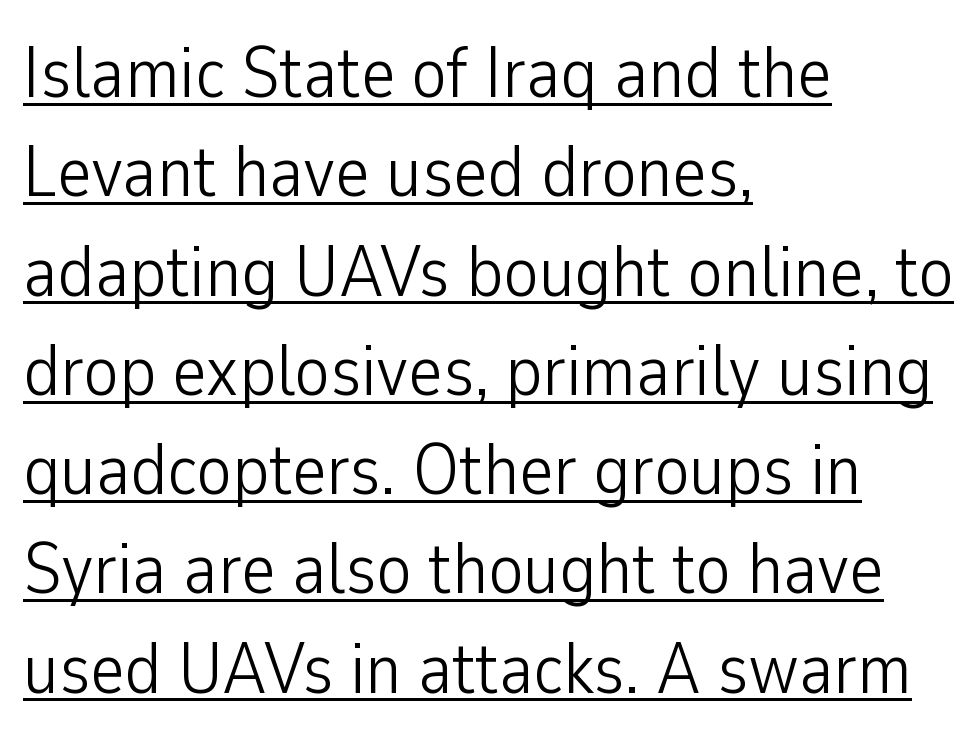
{"serif": "no", "italic": "no", "bold": "no", "weight": "light", "width": "condensed", "stroke_contrast": "low", "x_height": "medium", "monospaced": "no", "underline": "yes", "align": "left", "line_spacing": "normal", "line_spacing_ratio": 1.36, "letter_spacing": "normal", "letter_spacing_em": 0.0, "glyph_px": 73}
